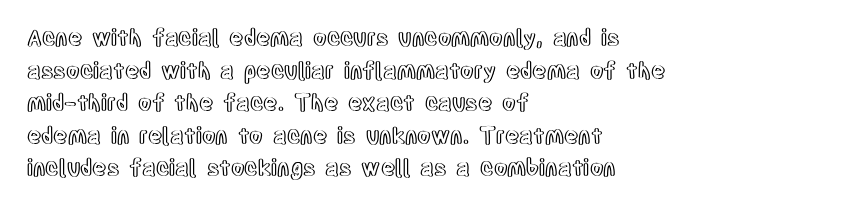
The string is rendered with underlining switched off. Successive baselines arrive at the customary interval. The paragraph shown leans on its left margin. Do the letters lean? They stand straight. The passage shown has conventional tracking throughout.
